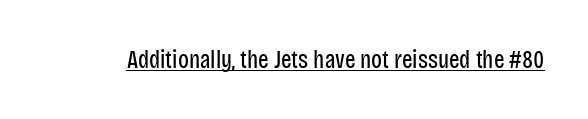
The letterforms sit at book weight or below. Posture: upright roman. Here the glyphs are tracked normally, forming tight word shapes. The words here are underlined.
